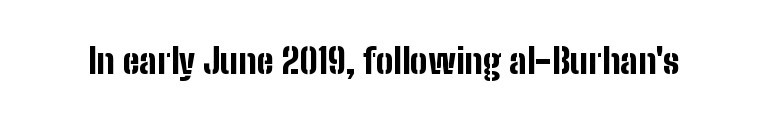
No feet cap the strokes, marking this as sans-serif type. The space directly below the letters is spotless. Notice how the stems are strictly vertical — no italics here. This is heavy type, rendered in bold. The passage shown is typed in a proportional face where columns would drift. The letters sit at their default tracking, neither squeezed nor spread.
